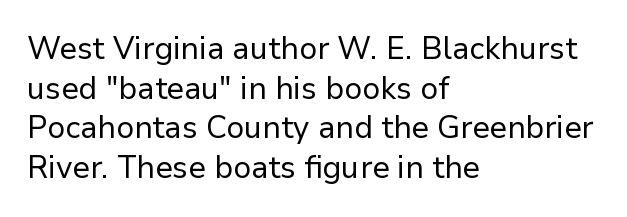
{"serif": "no", "italic": "no", "bold": "no", "weight": "regular", "width": "normal", "stroke_contrast": "low", "x_height": "medium", "monospaced": "no", "underline": "no", "align": "left", "line_spacing": "normal", "line_spacing_ratio": 1.28, "letter_spacing": "normal", "letter_spacing_em": 0.0, "glyph_px": 31}
